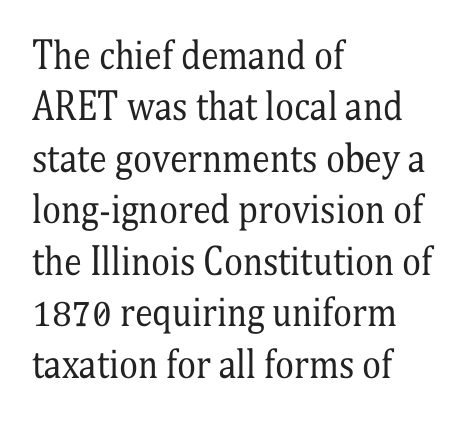
The letters advance in unequal steps, a hallmark of proportional type. The specimen omits any rule beneath the text block's lines. The paragraph shown leans on its left margin. Does extra space separate the letters? No, they use regular spacing. The space between consecutive lines is moderate.
